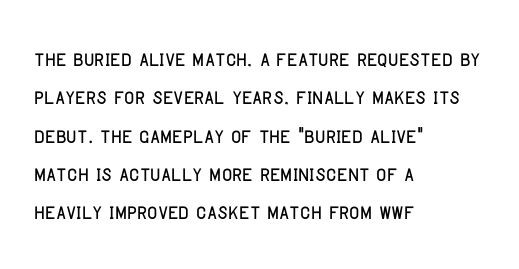
Look at the tracking — it's just the regular setting, nothing added. No feet cap the strokes, marking this as sans-serif type. Any mark beneath the type? The region is blank. Characters remain perfectly vertical along every line. The designer left line spacing at the default.
